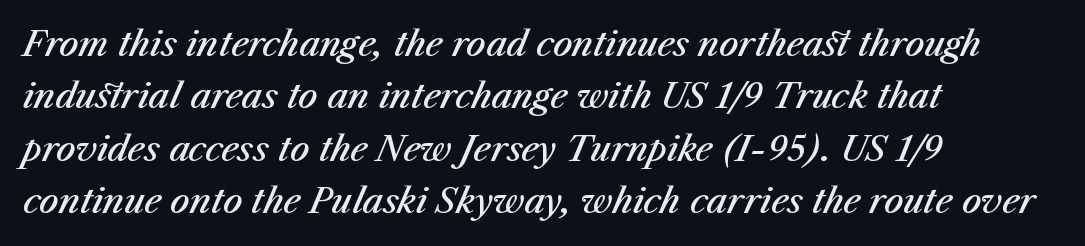
The image shows 34 px semibold type, italic (leaning right); set left-aligned, normal line spacing (1.54x), normal letter spacing, not underlined; medium stroke contrast and a medium x-height.
